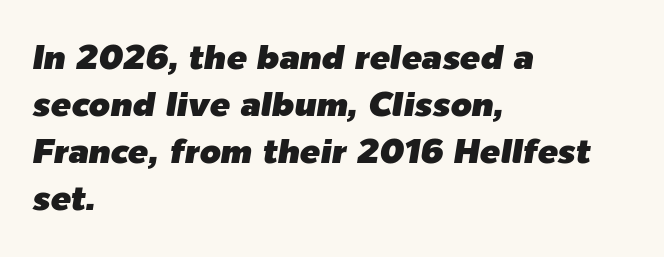
{"italic": "yes", "lean": "right", "slant_degrees": 9, "width": "normal", "stroke_contrast": "low", "x_height": "medium", "monospaced": "no", "underline": "no", "align": "left", "line_spacing": "normal", "line_spacing_ratio": 1.38, "letter_spacing": "normal", "letter_spacing_em": 0.0, "glyph_px": 34}
